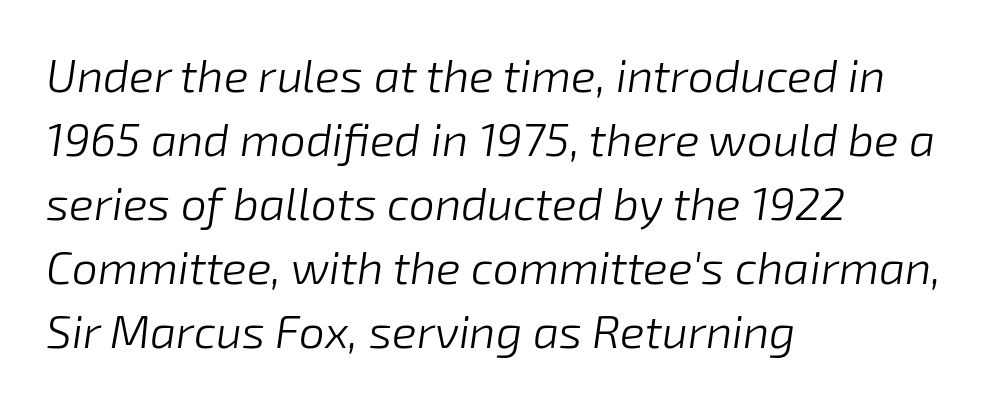
{"italic": "yes", "lean": "right", "slant_degrees": 8, "bold": "no", "weight": "light", "width": "normal", "stroke_contrast": "low", "x_height": "medium", "monospaced": "no", "underline": "no", "align": "left", "line_spacing": "normal", "line_spacing_ratio": 1.39, "letter_spacing": "normal", "letter_spacing_em": 0.0, "glyph_px": 46}
